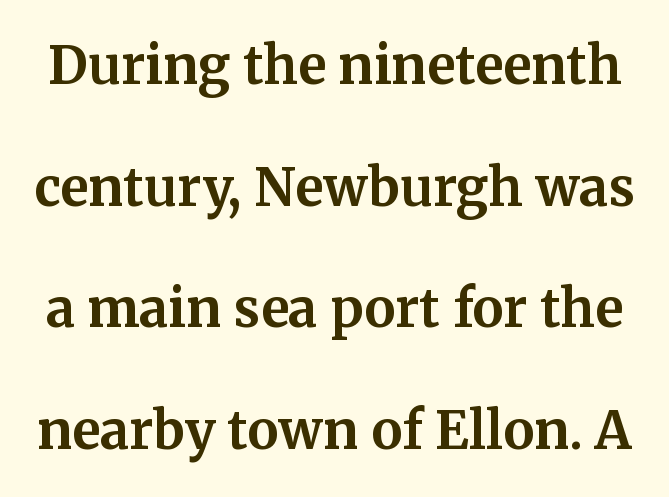
The image shows 52 px bold serif type, upright; set loose line spacing (2.34x), normal letter spacing, not underlined; medium stroke contrast and a medium x-height.
